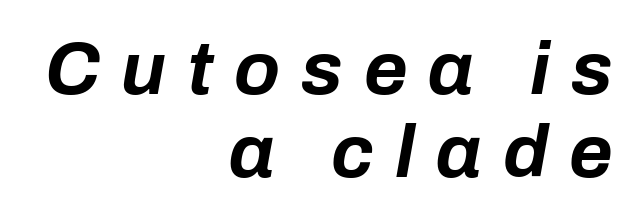
{"italic": "yes", "lean": "right", "slant_degrees": 10, "bold": "yes", "weight": "bold", "width": "normal", "stroke_contrast": "low", "x_height": "medium", "monospaced": "no", "underline": "no", "align": "right", "line_spacing": "tight", "line_spacing_ratio": 1.11, "letter_spacing": "wide", "letter_spacing_em": 0.28, "glyph_px": 75}
